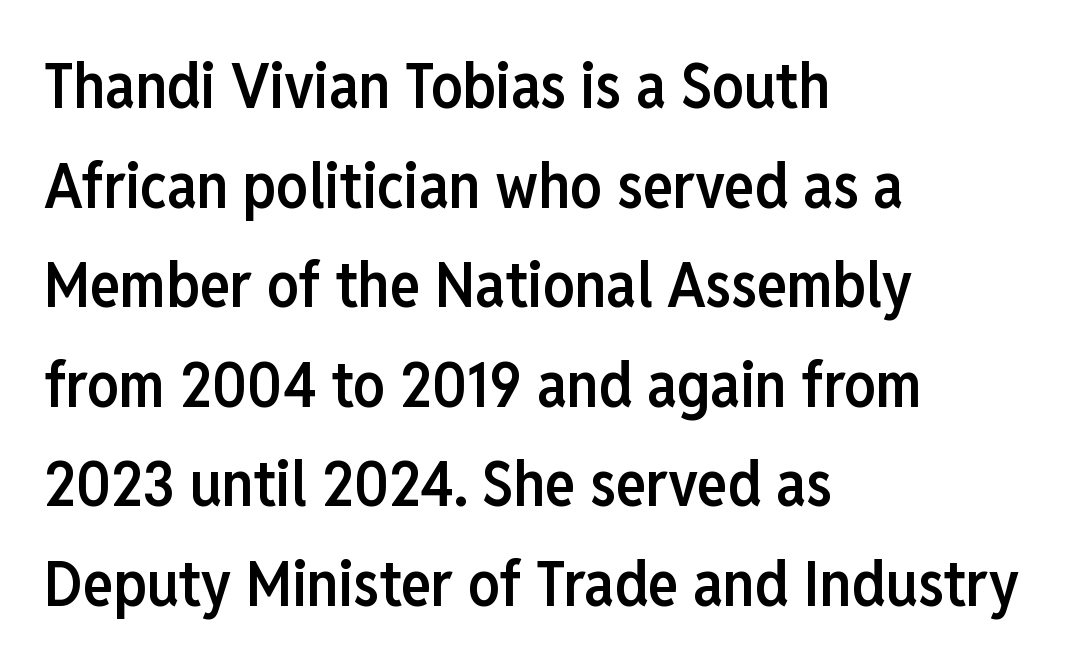
The image shows 63 px semibold, condensed sans-serif type, upright; set left-aligned, normal line spacing (1.58x), normal letter spacing, not underlined; low stroke contrast and a medium x-height.
